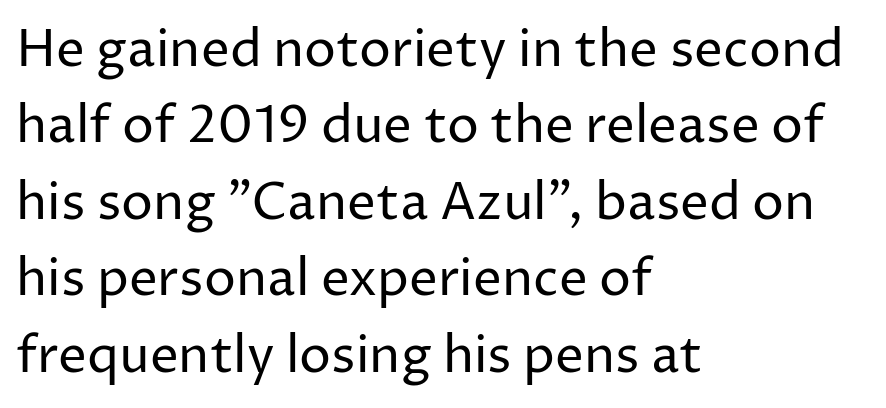
{"serif": "no", "italic": "no", "bold": "no", "weight": "regular", "width": "normal", "stroke_contrast": "low", "x_height": "medium", "monospaced": "no", "underline": "no", "align": "left", "line_spacing": "normal", "line_spacing_ratio": 1.5, "letter_spacing": "normal", "letter_spacing_em": 0.0, "glyph_px": 51}
